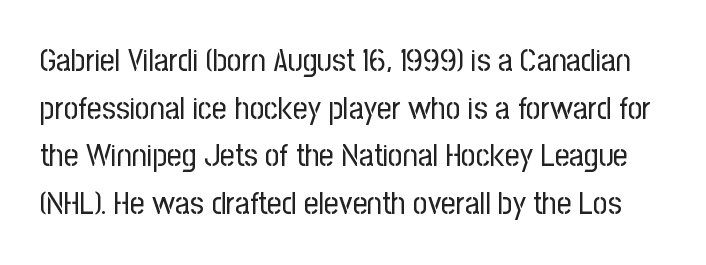
Q: Is the text bold? A: No.
Q: Is the text italic (slanted)? A: No, it is upright.
Q: Is the typeface a serif or a sans-serif typeface? A: Sans-serif.
Q: Is the text underlined? A: No.
Q: Is the spacing between letters normal or unusually wide? A: Normal.
Q: Is the spacing between lines tight, normal or loose? A: Normal.
Q: Width (condensed, normal, or wide)? A: Condensed.
Q: Stroke contrast? A: Low.
Q: x-height? A: Medium.
Q: Monospaced? A: No.
